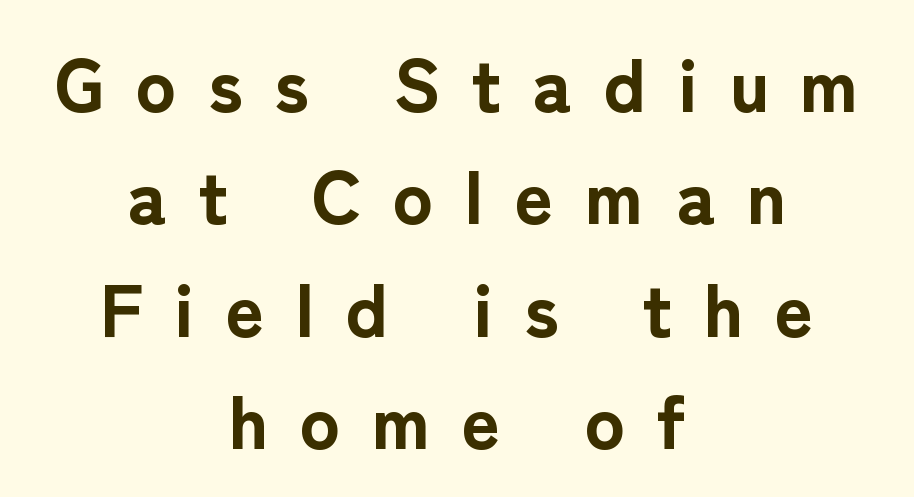
Q: Is the text bold? A: Yes.
Q: Is the text italic (slanted)? A: No, it is upright.
Q: Is the typeface a serif or a sans-serif typeface? A: Sans-serif.
Q: Is the text underlined? A: No.
Q: How is the paragraph aligned? A: Centered.
Q: Is the spacing between letters normal or unusually wide? A: Unusually wide.
Q: Is the spacing between lines tight, normal or loose? A: Normal.
Q: Width (condensed, normal, or wide)? A: Normal.
Q: Stroke contrast? A: Low.
Q: x-height? A: Medium.
Q: Monospaced? A: No.
